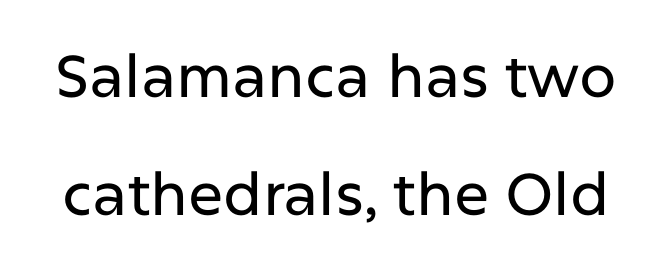
Rule under the text: the space is simply empty. The axis of the letterforms is exactly vertical. Stroke terminals: plain, sans-serif. Default kerning and tracking; the words read as compact shapes. Do the characters align in a grid? No, the font is proportional.
